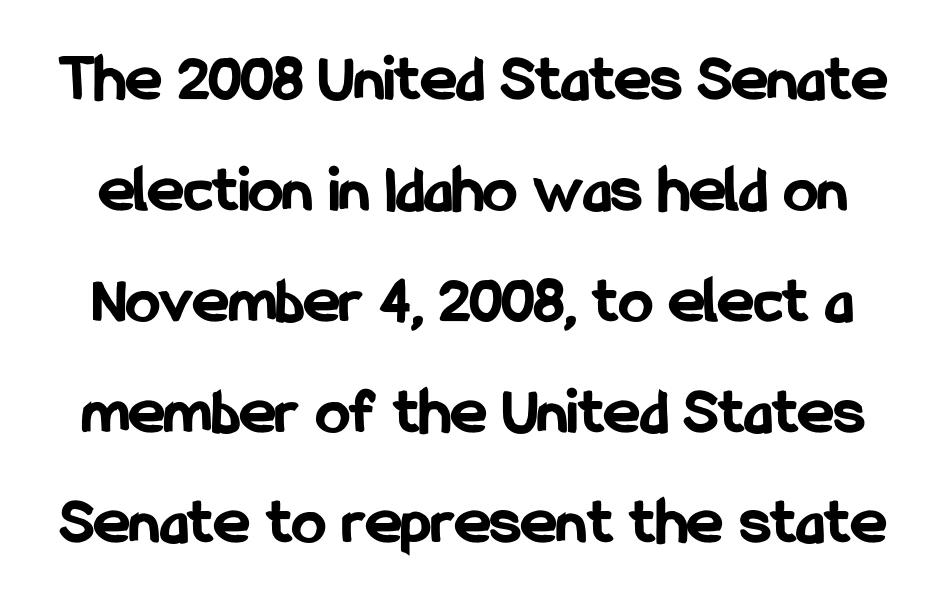
Letterform terminals end flat and unadorned throughout the passage. A typesetter would call this proportional, since set widths differ per character. Baseline-to-baseline distance is the conventional proportion of letter height. The area under the type is left untouched. Italic? Not at all — the glyphs are vertical.
